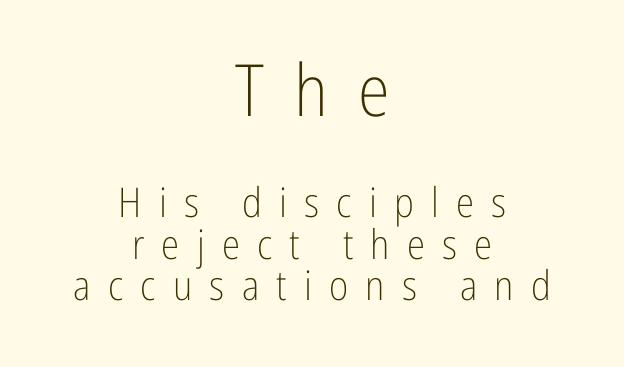
The leading is snug, giving the passage a crowded texture. The first block has been scaled up relative to the second. Unlike a traditional serif, this face leaves its strokes unadorned. Horizontally, the lines are justified to the midpoint only. The letterforms stand isolated, each surrounded by extra space.
